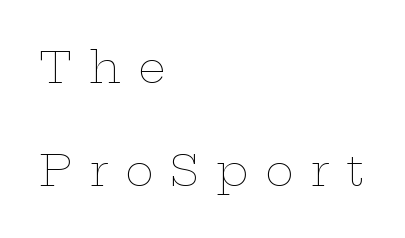
{"italic": "no", "bold": "no", "weight": "thin", "width": "wide", "stroke_contrast": "low", "x_height": "medium", "monospaced": "no", "underline": "no", "align": "left", "line_spacing": "loose", "line_spacing_ratio": 2.39, "letter_spacing": "wide", "letter_spacing_em": 0.4, "glyph_px": 43}
